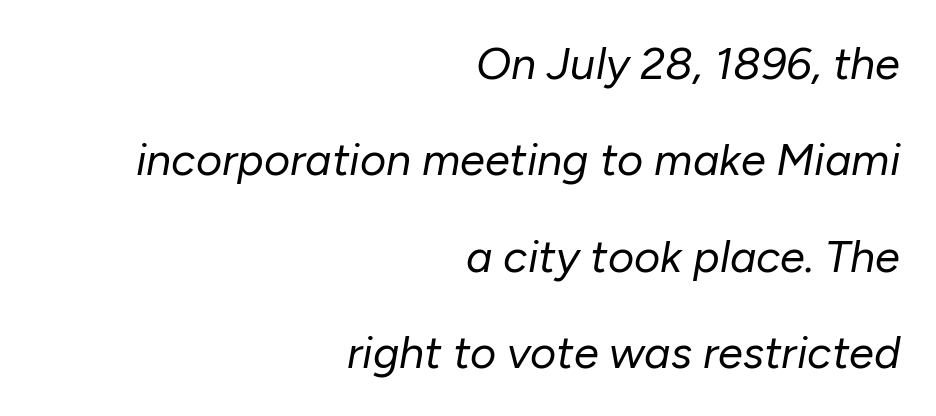
{"italic": "yes", "lean": "right", "slant_degrees": 10, "bold": "no", "weight": "regular", "width": "normal", "stroke_contrast": "low", "x_height": "medium", "monospaced": "no", "underline": "no", "align": "right", "line_spacing": "loose", "line_spacing_ratio": 2.14, "letter_spacing": "normal", "letter_spacing_em": 0.0, "glyph_px": 45}
